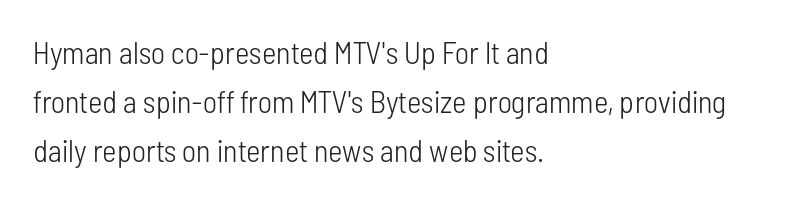
The image shows 31 px light, condensed sans-serif type, upright; set left-aligned, normal line spacing (1.58x), normal letter spacing, not underlined; low stroke contrast and a medium x-height.
